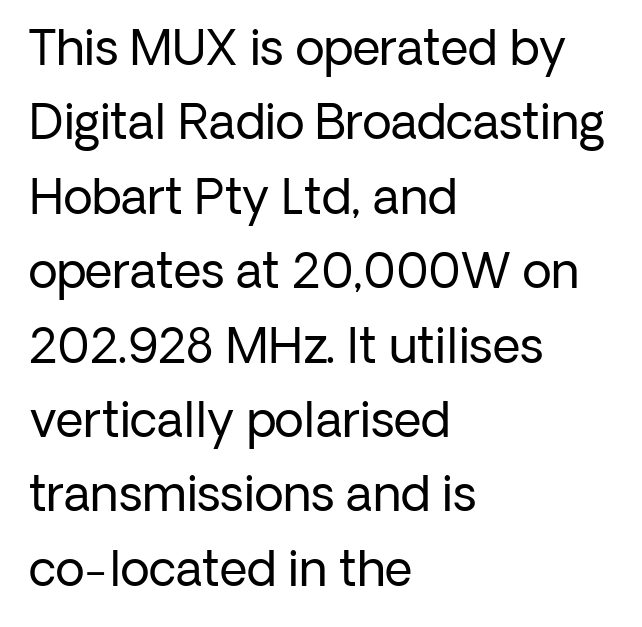
{"serif": "no", "italic": "no", "bold": "no", "weight": "regular", "width": "normal", "stroke_contrast": "low", "x_height": "medium", "monospaced": "no", "underline": "no", "align": "left", "line_spacing": "normal", "line_spacing_ratio": 1.55, "letter_spacing": "normal", "letter_spacing_em": 0.0, "glyph_px": 48}
